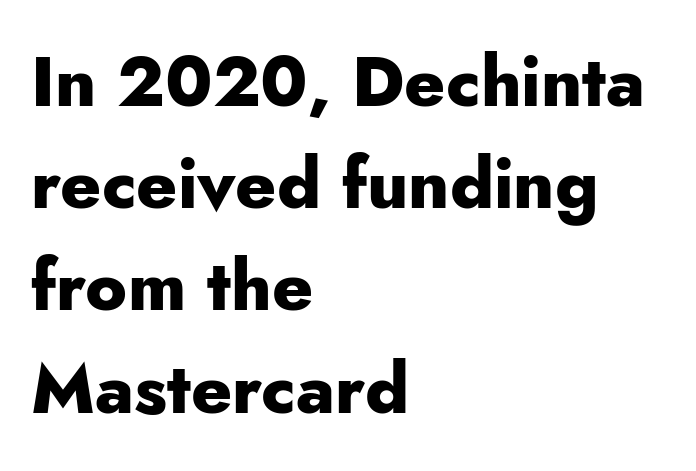
{"serif": "no", "italic": "no", "bold": "yes", "weight": "heavy", "width": "normal", "stroke_contrast": "low", "x_height": "small", "monospaced": "no", "underline": "no", "align": "left", "line_spacing": "normal", "line_spacing_ratio": 1.46, "letter_spacing": "normal", "letter_spacing_em": 0.0, "glyph_px": 70}
